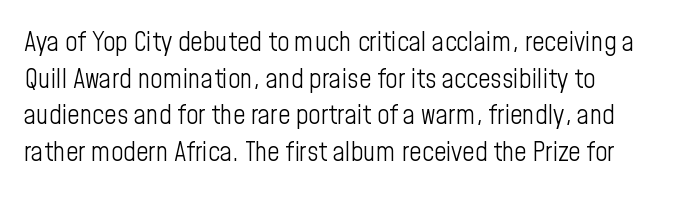
Q: Is the text bold? A: No.
Q: Is the text italic (slanted)? A: No, it is upright.
Q: Is the text underlined? A: No.
Q: Is the spacing between letters normal or unusually wide? A: Normal.
Q: Is the spacing between lines tight, normal or loose? A: Normal.
